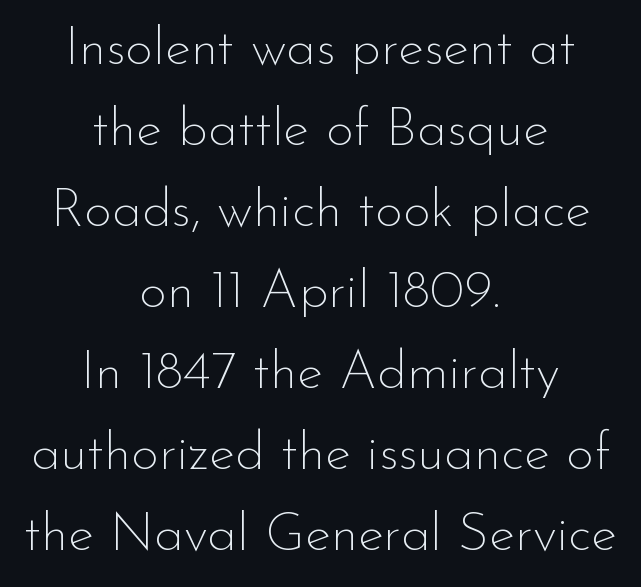
Q: Is the text bold? A: No.
Q: Is the text italic (slanted)? A: No, it is upright.
Q: Is the typeface a serif or a sans-serif typeface? A: Sans-serif.
Q: Is the text underlined? A: No.
Q: How is the paragraph aligned? A: Centered.
Q: Is the spacing between letters normal or unusually wide? A: Normal.
Q: Is the spacing between lines tight, normal or loose? A: Normal.
Q: Width (condensed, normal, or wide)? A: Normal.
Q: Stroke contrast? A: Low.
Q: x-height? A: Small.
Q: Monospaced? A: No.
